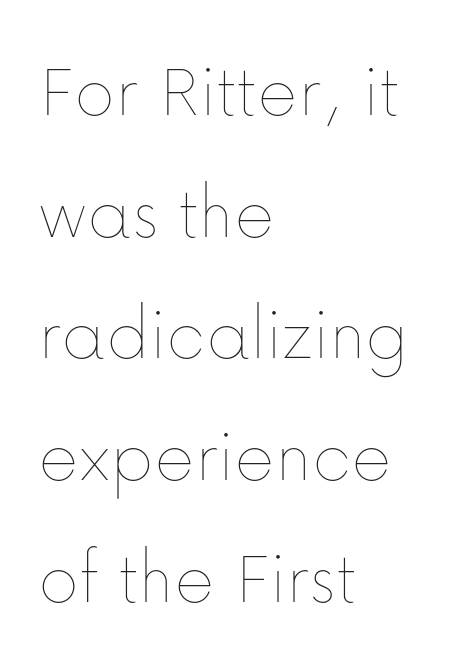
{"italic": "no", "bold": "no", "weight": "thin", "width": "normal", "stroke_contrast": "low", "x_height": "medium", "monospaced": "no", "underline": "no", "align": "left", "line_spacing": "normal", "line_spacing_ratio": 1.58, "letter_spacing": "normal", "letter_spacing_em": 0.0, "glyph_px": 77}
